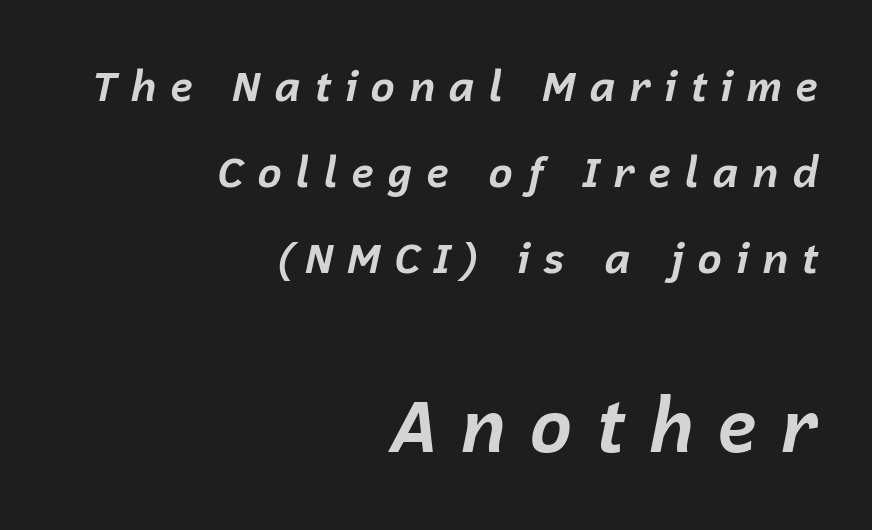
Q: Is the text bold? A: Yes.
Q: Is the text italic (slanted)? A: Yes, it leans right by about 12 degrees.
Q: Is the text underlined? A: No.
Q: How is the paragraph aligned? A: Right-aligned.
Q: Is the spacing between letters normal or unusually wide? A: Unusually wide.
Q: Is the spacing between lines tight, normal or loose? A: Loose.
Q: Which block of text is set in a larger size, the first (top) or the second (bottom)? A: The second (bottom) one.
Q: Width (condensed, normal, or wide)? A: Normal.
Q: Stroke contrast? A: Low.
Q: x-height? A: Medium.
Q: Monospaced? A: No.
